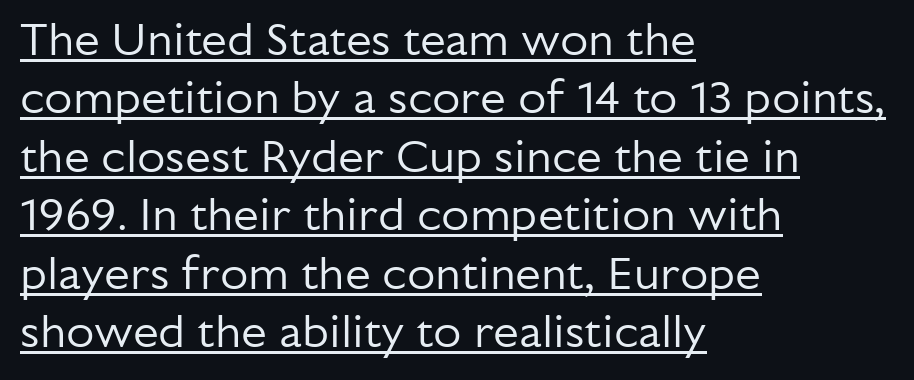
Q: Is the text bold? A: No.
Q: Is the text italic (slanted)? A: No, it is upright.
Q: Is the typeface a serif or a sans-serif typeface? A: Sans-serif.
Q: Is the text underlined? A: Yes.
Q: How is the paragraph aligned? A: Left-aligned.
Q: Is the spacing between letters normal or unusually wide? A: Normal.
Q: Is the spacing between lines tight, normal or loose? A: Normal.
Q: Width (condensed, normal, or wide)? A: Normal.
Q: Stroke contrast? A: Low.
Q: x-height? A: Medium.
Q: Monospaced? A: No.
